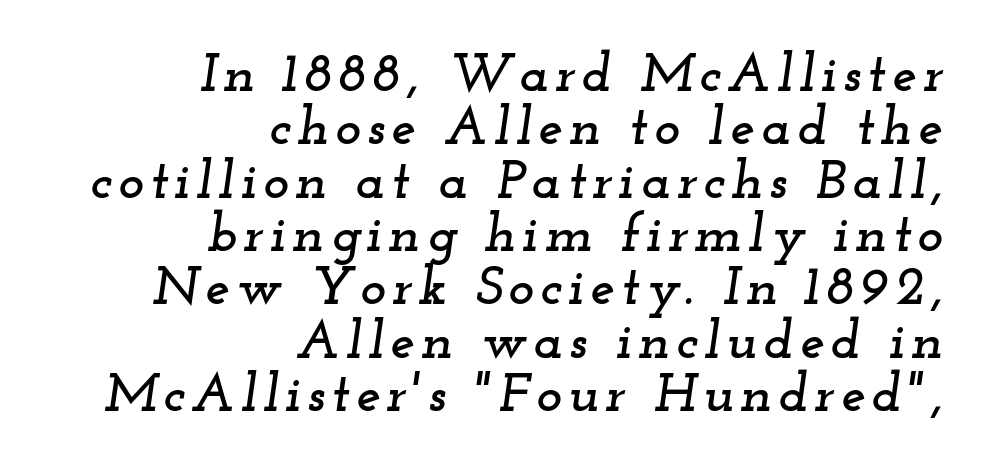
The image shows 55 px wide serif type, italic (leaning right); set right-aligned, tight line spacing (0.97x), not underlined; low stroke contrast and a small x-height.
